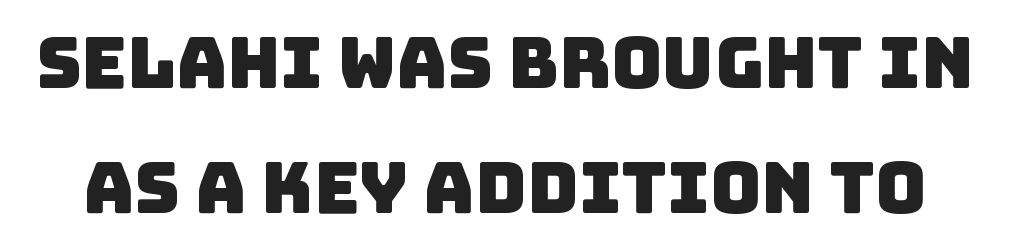
Q: Is the typeface a serif or a sans-serif typeface? A: Sans-serif.
Q: Is the text underlined? A: No.
Q: Is the spacing between letters normal or unusually wide? A: Normal.
Q: Width (condensed, normal, or wide)? A: Normal.
Q: Stroke contrast? A: Low.
Q: x-height? A: Large.
Q: Monospaced? A: No.
